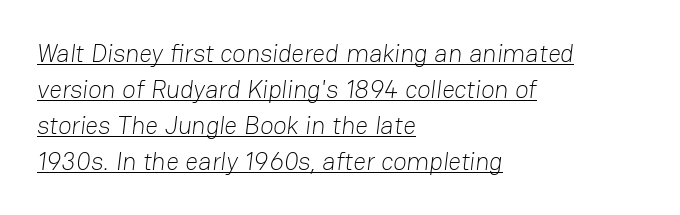
{"bold": "no", "underline": "yes", "align": "left", "line_spacing": "normal", "line_spacing_ratio": 1.44, "letter_spacing": "normal", "letter_spacing_em": 0.0, "glyph_px": 25}
